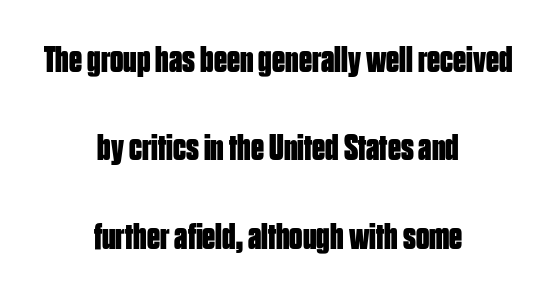
{"serif": "no", "italic": "no", "bold": "yes", "weight": "bold", "width": "condensed", "stroke_contrast": "low", "x_height": "large", "monospaced": "no", "underline": "no", "align": "center", "line_spacing": "loose", "line_spacing_ratio": 2.39, "letter_spacing": "normal", "letter_spacing_em": 0.0, "glyph_px": 37}
